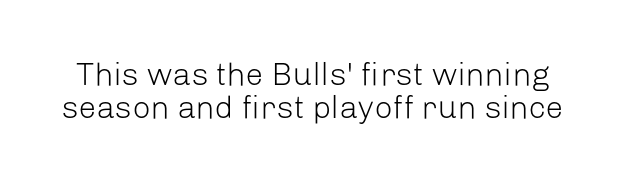
The image shows 32 px light sans-serif type, upright; set tight line spacing (1.02x), normal letter spacing, not underlined; low stroke contrast and a medium x-height.
